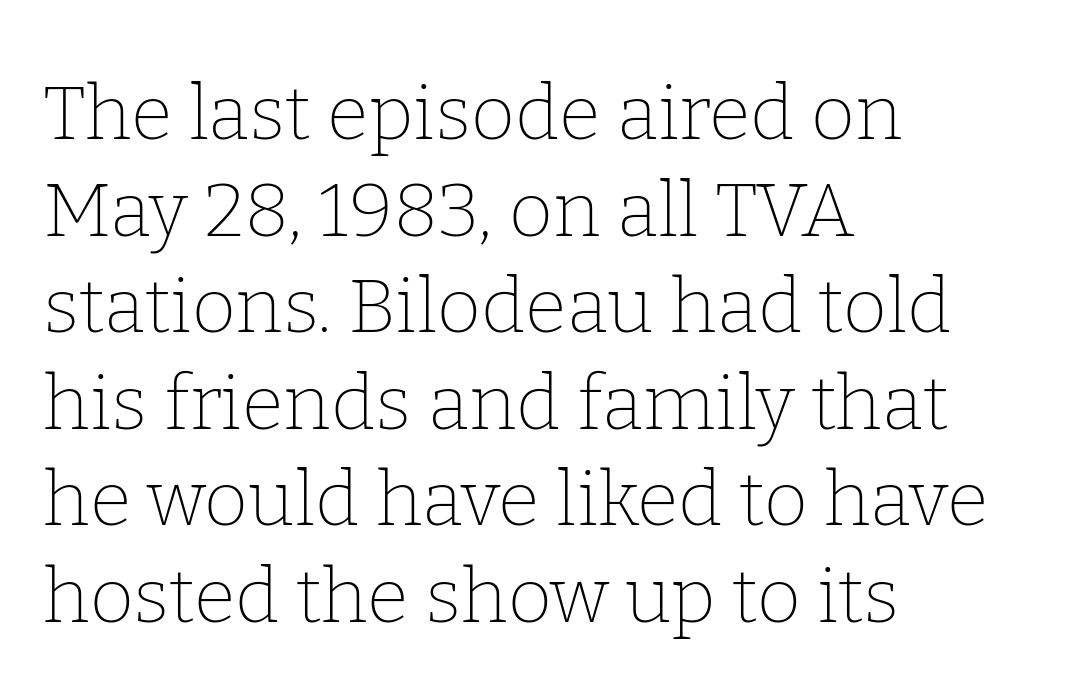
Q: Is the text bold? A: No.
Q: Is the text italic (slanted)? A: No, it is upright.
Q: Is the typeface a serif or a sans-serif typeface? A: Serif.
Q: Is the text underlined? A: No.
Q: How is the paragraph aligned? A: Left-aligned.
Q: Is the spacing between letters normal or unusually wide? A: Normal.
Q: Is the spacing between lines tight, normal or loose? A: Normal.
Q: Width (condensed, normal, or wide)? A: Normal.
Q: Stroke contrast? A: Low.
Q: x-height? A: Medium.
Q: Monospaced? A: No.
